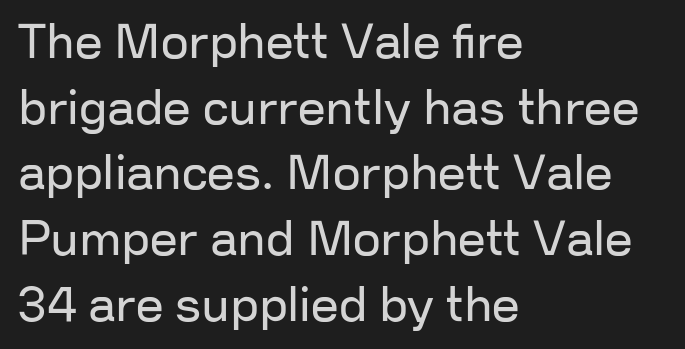
Descenders are the only things crossing below the line. The paragraph has a hard left edge and a soft right edge. The rendering uses natural spacing where letterforms have individual widths. Bold? No — there's no thickening of the strokes.
